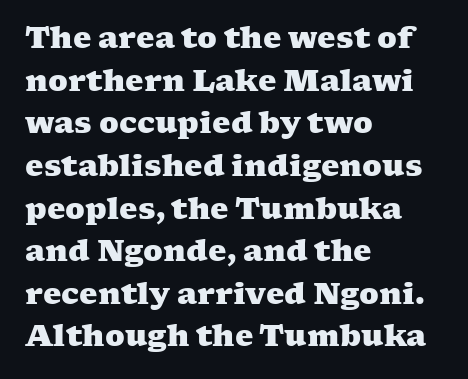
Short and long lines alike share a common starting point at left. Students, this is bold: see how much ink each stroke carries. The rendering shows small feet on the letterforms — a serif design. Just letters on the line, the space beneath them empty.
